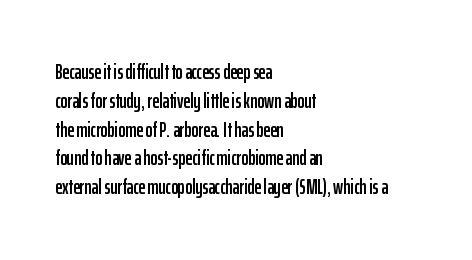
The compositor pushed each line to the left boundary. The strip under each line holds only bare page. When letters stand straight like this, we call the style roman or upright. Letter spacing: default. In terms of leading, this rendering sits right in the middle.
